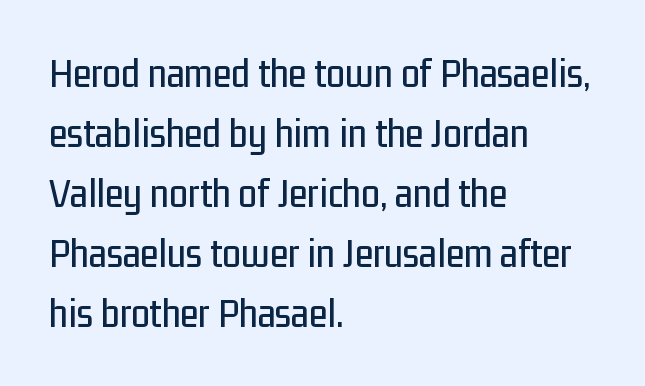
Q: Is the text italic (slanted)? A: No, it is upright.
Q: Is the typeface a serif or a sans-serif typeface? A: Sans-serif.
Q: Is the text underlined? A: No.
Q: How is the paragraph aligned? A: Left-aligned.
Q: Is the spacing between letters normal or unusually wide? A: Normal.
Q: Is the spacing between lines tight, normal or loose? A: Normal.
Q: Width (condensed, normal, or wide)? A: Condensed.
Q: Stroke contrast? A: Low.
Q: x-height? A: Medium.
Q: Monospaced? A: No.
